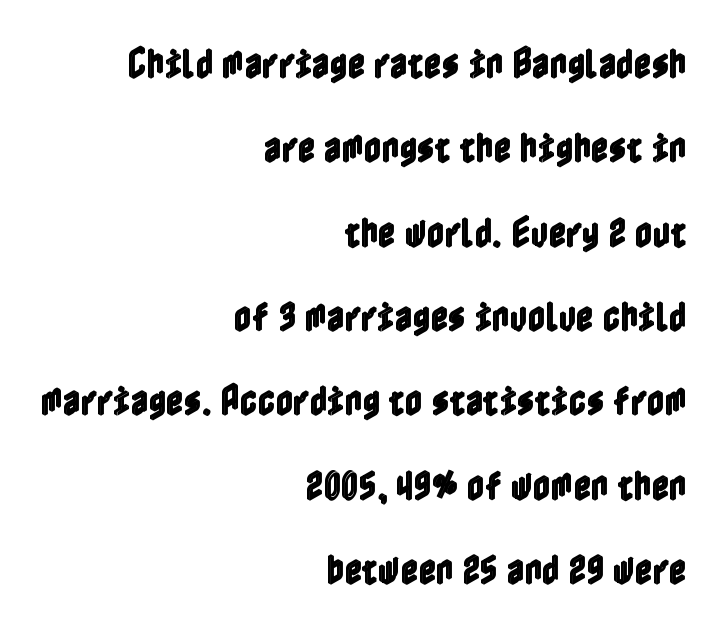
{"italic": "no", "width": "condensed", "x_height": "medium", "underline": "no", "align": "right", "line_spacing": "loose", "line_spacing_ratio": 2.48, "letter_spacing": "normal", "letter_spacing_em": 0.0, "glyph_px": 34}
